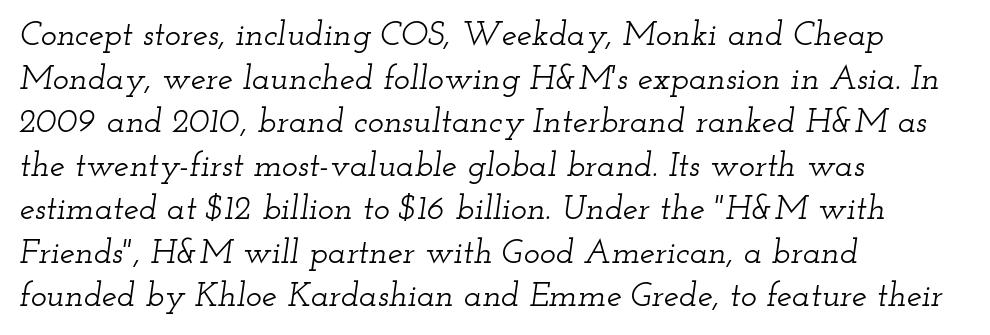
{"serif": "yes", "italic": "yes", "lean": "right", "slant_degrees": 12, "width": "wide", "stroke_contrast": "low", "x_height": "small", "monospaced": "no", "underline": "no", "align": "left", "line_spacing": "normal", "line_spacing_ratio": 1.28, "letter_spacing": "normal", "letter_spacing_em": 0.0, "glyph_px": 34}
